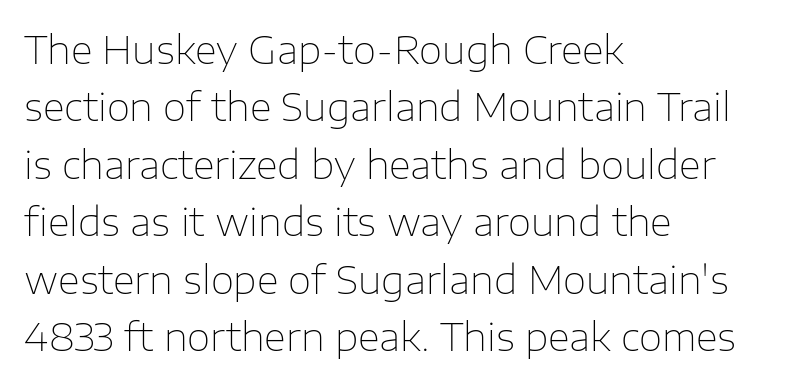
Q: Is the text bold? A: No.
Q: Is the text italic (slanted)? A: No, it is upright.
Q: Is the typeface a serif or a sans-serif typeface? A: Sans-serif.
Q: Is the text underlined? A: No.
Q: How is the paragraph aligned? A: Left-aligned.
Q: Is the spacing between letters normal or unusually wide? A: Normal.
Q: Is the spacing between lines tight, normal or loose? A: Normal.
Q: Width (condensed, normal, or wide)? A: Normal.
Q: Stroke contrast? A: Low.
Q: x-height? A: Medium.
Q: Monospaced? A: No.
